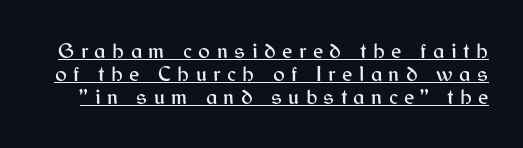
Does extra space separate the letters? Yes, quite a lot of it. Quick note: underline on. Italic: no, the glyphs are upright roman. Honestly, the rows look squashed on top of each other.
